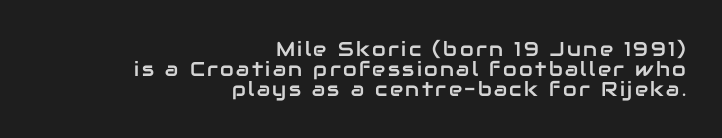
Teacher's note: observe the even right margin — that is flush-right alignment. The typography opts for an upright posture over an oblique one. Notice how descenders almost collide with the ascenders below — that's tight leading. Just letters on the line, the space beneath them empty.
